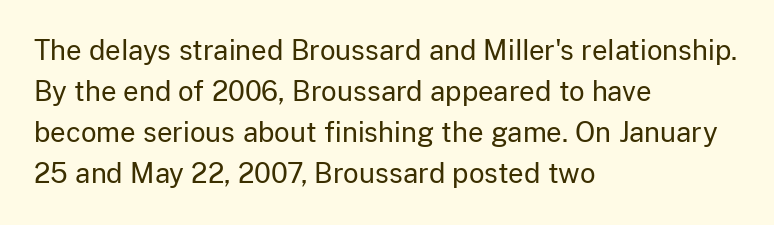
On a weight scale, this lands at 450 or below. The passage shown has conventional tracking throughout. A normal amount of white space separates one row of letters from the next. The rag falls on the right side of this text block.
